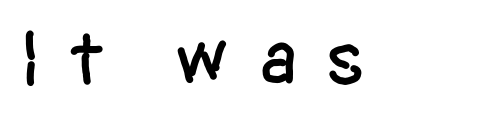
{"serif": "no", "italic": "no", "width": "condensed", "stroke_contrast": "low", "x_height": "large", "monospaced": "no", "underline": "no", "letter_spacing": "wide", "letter_spacing_em": 0.35, "glyph_px": 78}
